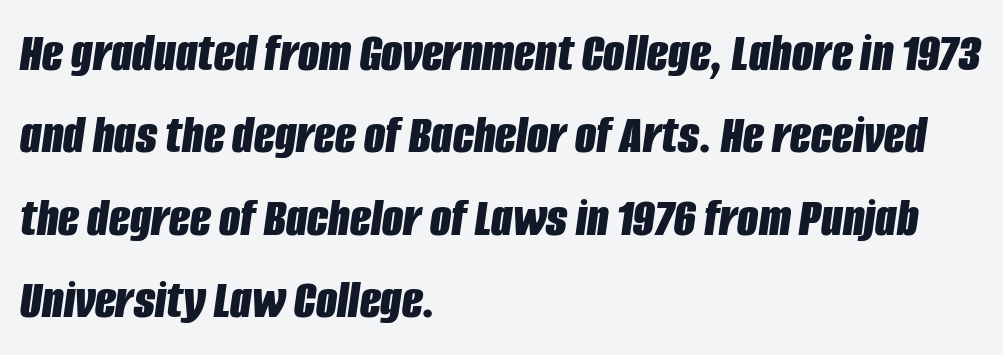
Q: Is the text bold? A: Yes.
Q: Is the text italic (slanted)? A: Yes, it leans right by about 8 degrees.
Q: Is the text underlined? A: No.
Q: How is the paragraph aligned? A: Left-aligned.
Q: Is the spacing between letters normal or unusually wide? A: Normal.
Q: Is the spacing between lines tight, normal or loose? A: Normal.
Q: Width (condensed, normal, or wide)? A: Condensed.
Q: Stroke contrast? A: Low.
Q: x-height? A: Large.
Q: Monospaced? A: No.
